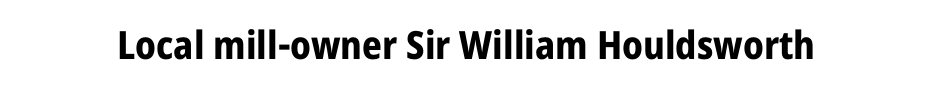
The image shows 39 px bold, condensed sans-serif type, upright; set normal letter spacing, not underlined; low stroke contrast and a large x-height.
